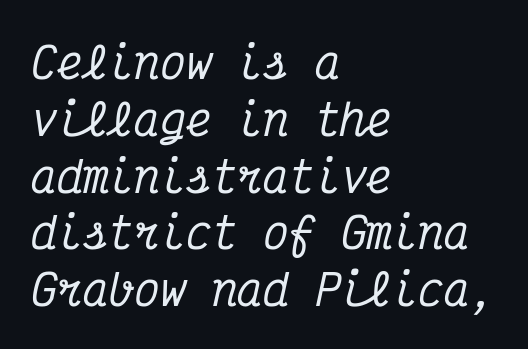
The image shows 43 px condensed serif type, italic (leaning right), monospaced; set left-aligned, normal line spacing (1.32x), normal letter spacing, not underlined; medium stroke contrast and a medium x-height.
